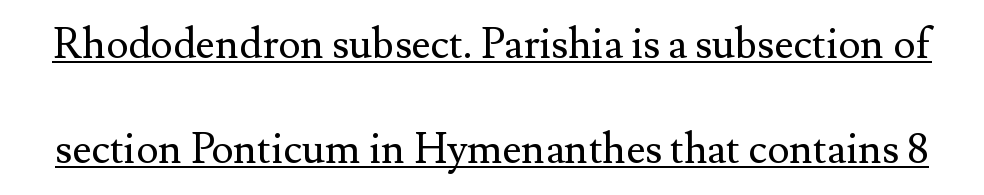
{"serif": "yes", "italic": "no", "bold": "no", "weight": "regular", "width": "normal", "stroke_contrast": "medium", "x_height": "small", "monospaced": "no", "underline": "yes", "line_spacing": "loose", "line_spacing_ratio": 2.49, "letter_spacing": "normal", "letter_spacing_em": 0.0, "glyph_px": 42}
